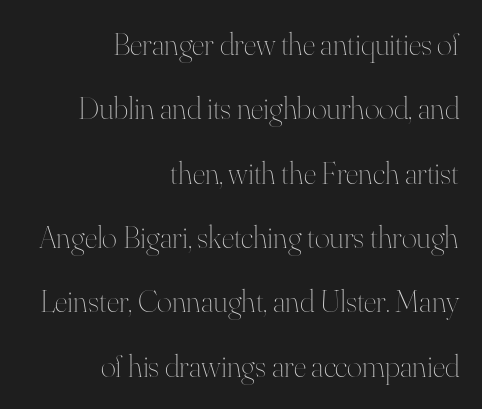
Q: Is the text bold? A: No.
Q: Is the text italic (slanted)? A: No, it is upright.
Q: Is the text underlined? A: No.
Q: How is the paragraph aligned? A: Right-aligned.
Q: Is the spacing between letters normal or unusually wide? A: Normal.
Q: Is the spacing between lines tight, normal or loose? A: Loose.
Q: Width (condensed, normal, or wide)? A: Normal.
Q: Stroke contrast? A: High.
Q: x-height? A: Small.
Q: Monospaced? A: No.
